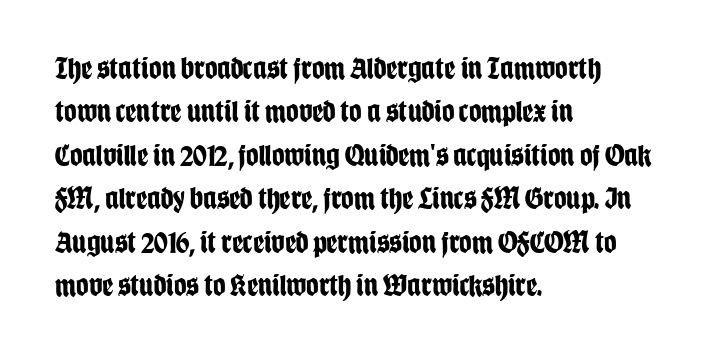
Q: Is the text bold? A: Yes.
Q: Is the text italic (slanted)? A: No, it is upright.
Q: Is the typeface a serif or a sans-serif typeface? A: Sans-serif.
Q: Is the text underlined? A: No.
Q: How is the paragraph aligned? A: Left-aligned.
Q: Is the spacing between letters normal or unusually wide? A: Normal.
Q: Is the spacing between lines tight, normal or loose? A: Normal.
Q: Width (condensed, normal, or wide)? A: Condensed.
Q: Stroke contrast? A: Low.
Q: x-height? A: Large.
Q: Monospaced? A: No.
